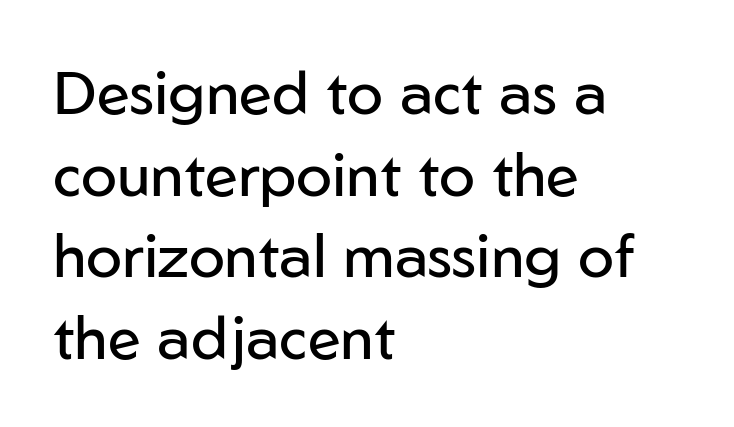
A light-to-regular cut is what we see here. This rendering uses left alignment, leaving the right contour irregular. It's the straight-up-and-down kind of type. Leading matches the norm, producing a regular column. The face used here is proportionally spaced, like ordinary book or web type.
